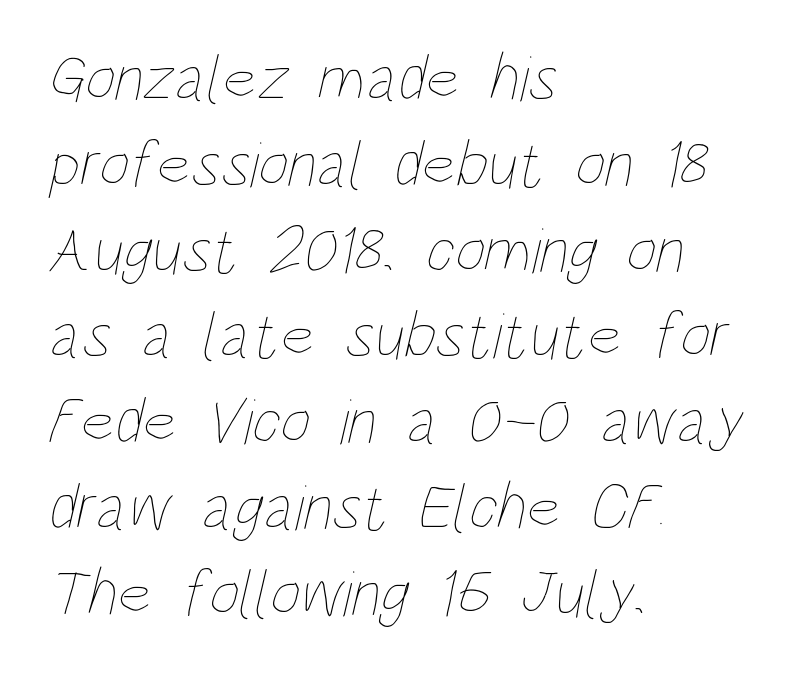
Q: Is the text bold? A: No.
Q: Is the text underlined? A: No.
Q: How is the paragraph aligned? A: Left-aligned.
Q: Is the spacing between letters normal or unusually wide? A: Normal.
Q: Is the spacing between lines tight, normal or loose? A: Normal.
Q: Width (condensed, normal, or wide)? A: Condensed.
Q: Stroke contrast? A: Low.
Q: x-height? A: Large.
Q: Monospaced? A: No.
